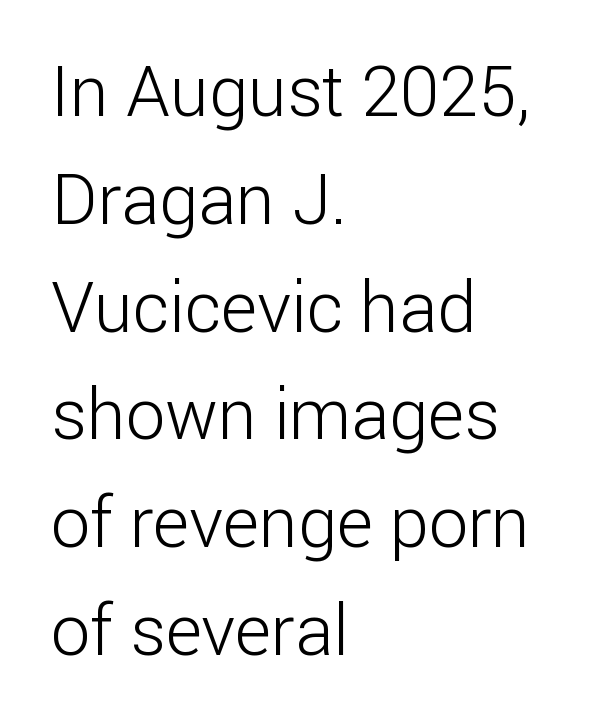
Q: Is the text bold? A: No.
Q: Is the text italic (slanted)? A: No, it is upright.
Q: Is the typeface a serif or a sans-serif typeface? A: Sans-serif.
Q: Is the text underlined? A: No.
Q: How is the paragraph aligned? A: Left-aligned.
Q: Is the spacing between letters normal or unusually wide? A: Normal.
Q: Is the spacing between lines tight, normal or loose? A: Normal.
Q: Width (condensed, normal, or wide)? A: Normal.
Q: Stroke contrast? A: Low.
Q: x-height? A: Medium.
Q: Monospaced? A: No.
